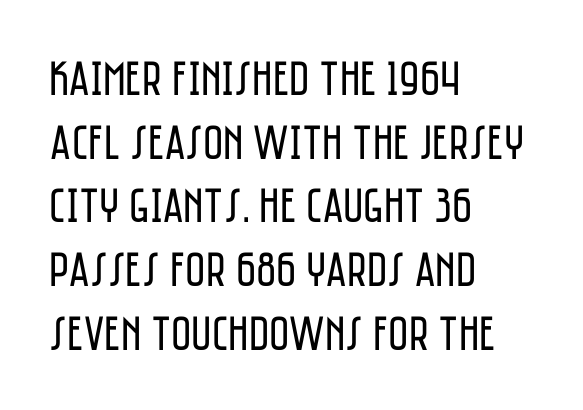
The image shows 49 px regular-weight, condensed sans-serif type, upright; set left-aligned, normal line spacing (1.3x), normal letter spacing, not underlined; low stroke contrast and a large x-height.
